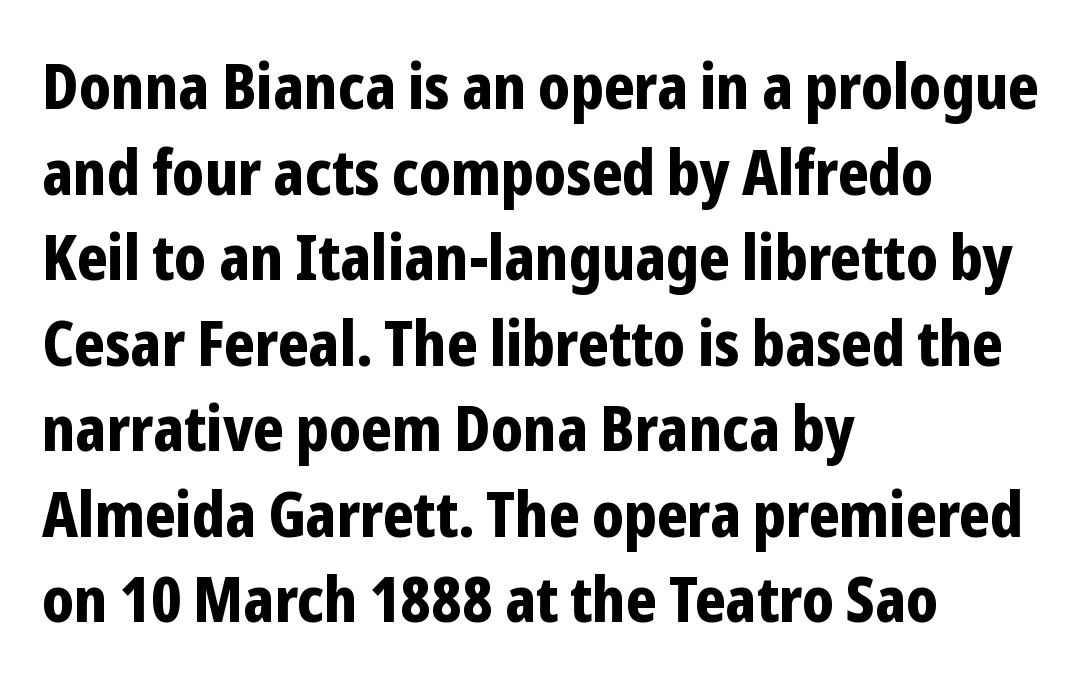
{"serif": "no", "italic": "no", "bold": "yes", "weight": "bold", "width": "condensed", "stroke_contrast": "low", "x_height": "medium", "monospaced": "no", "underline": "no", "align": "left", "line_spacing": "normal", "line_spacing_ratio": 1.38, "letter_spacing": "normal", "letter_spacing_em": 0.0, "glyph_px": 62}
